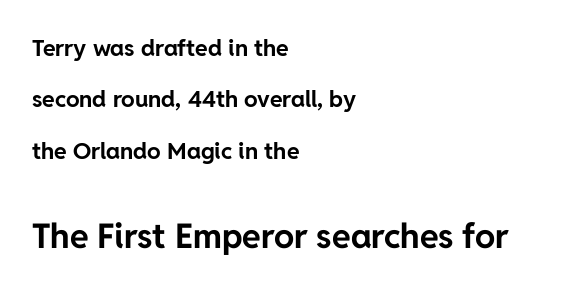
Here the designer chose a conventional face with non-uniform glyph widths. Letterform terminals end flat and unadorned throughout the passage. Each line starts at the same left margin while the right side varies. The passage shown begins with its smaller block and ends with its larger one. Honestly, there is no underline to notice here at all.
